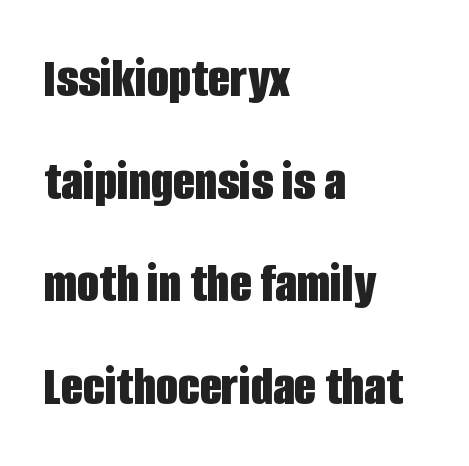
The image shows 57 px bold, condensed sans-serif type, upright; set left-aligned, line spacing 1.8x, normal letter spacing, not underlined; low stroke contrast and a large x-height.
